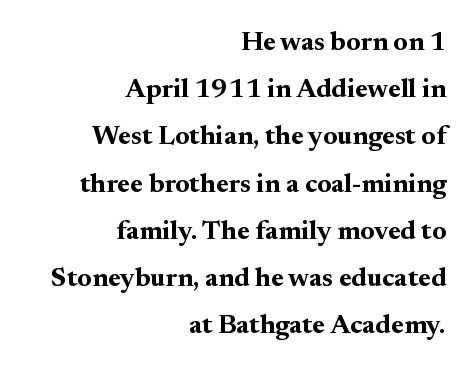
Q: Is the text bold? A: Yes.
Q: Is the text italic (slanted)? A: No, it is upright.
Q: Is the text underlined? A: No.
Q: How is the paragraph aligned? A: Right-aligned.
Q: Is the spacing between letters normal or unusually wide? A: Normal.
